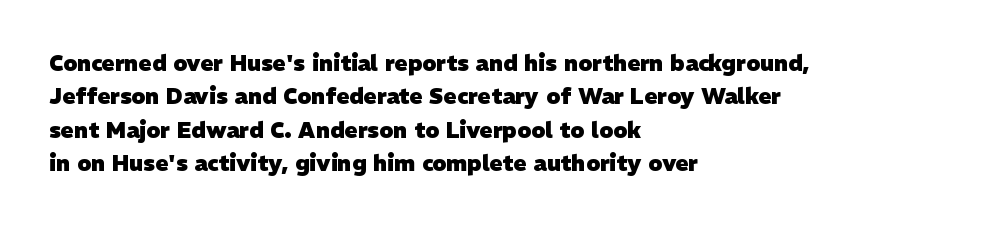
{"bold": "yes", "underline": "no", "align": "left", "line_spacing": "normal", "line_spacing_ratio": 1.52, "letter_spacing": "normal", "letter_spacing_em": 0.0, "glyph_px": 22}
